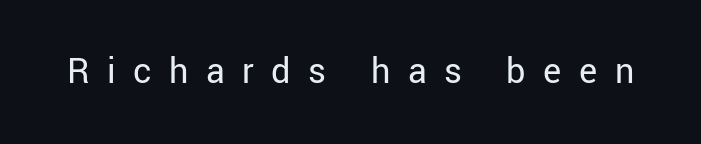
The passage shown has open, widely tracked lettering throughout. The strokes carry an ordinary text weight at most. Note the varied advance widths — an 'i' is clearly narrower than an 'm'. Regarding serifs, this sample does without them.
